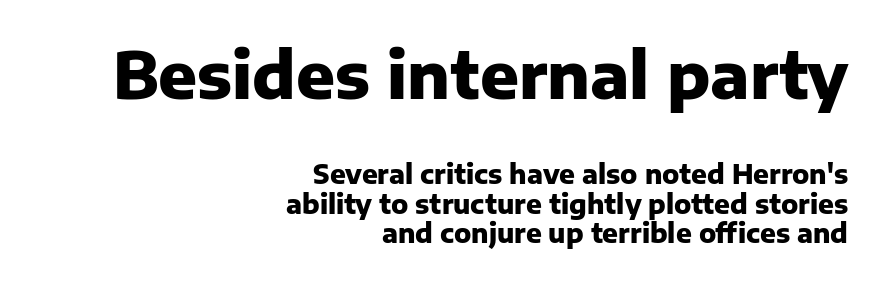
The image shows 64 px heavy sans-serif type, upright; set right-aligned, tight line spacing (1.14x), normal letter spacing, not underlined; the first (top) block is 2.46x larger; low stroke contrast and a medium x-height.
